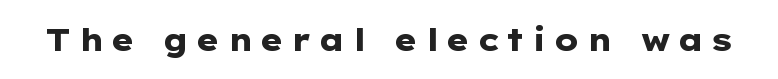
The font's upright variant was chosen for this text. Words float on clear page, feet unadorned. Compared with an ordinary text face, these strokes are far heavier — a full bold. The letters advance in unequal steps, a hallmark of proportional type.
